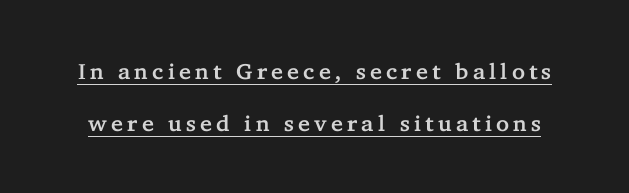
This block would shrink considerably if given ordinary leading; it's expanded now. This is the regular roman posture of the typeface. Caption: lettering with a line underneath.
